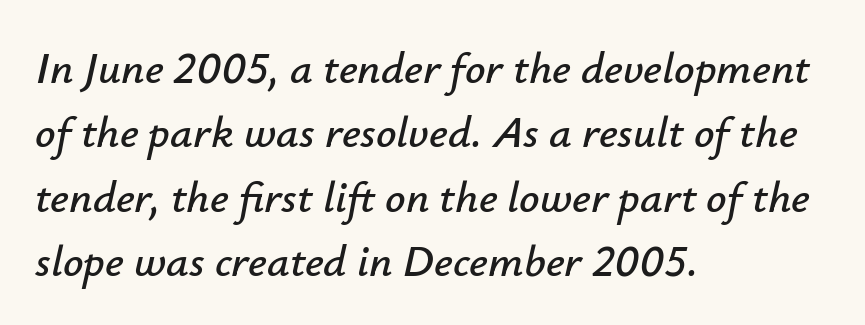
Q: Is the text italic (slanted)? A: Yes, it leans right by about 12 degrees.
Q: Is the text underlined? A: No.
Q: How is the paragraph aligned? A: Left-aligned.
Q: Is the spacing between letters normal or unusually wide? A: Normal.
Q: Is the spacing between lines tight, normal or loose? A: Normal.
Q: Width (condensed, normal, or wide)? A: Normal.
Q: Stroke contrast? A: Low.
Q: x-height? A: Small.
Q: Monospaced? A: No.
